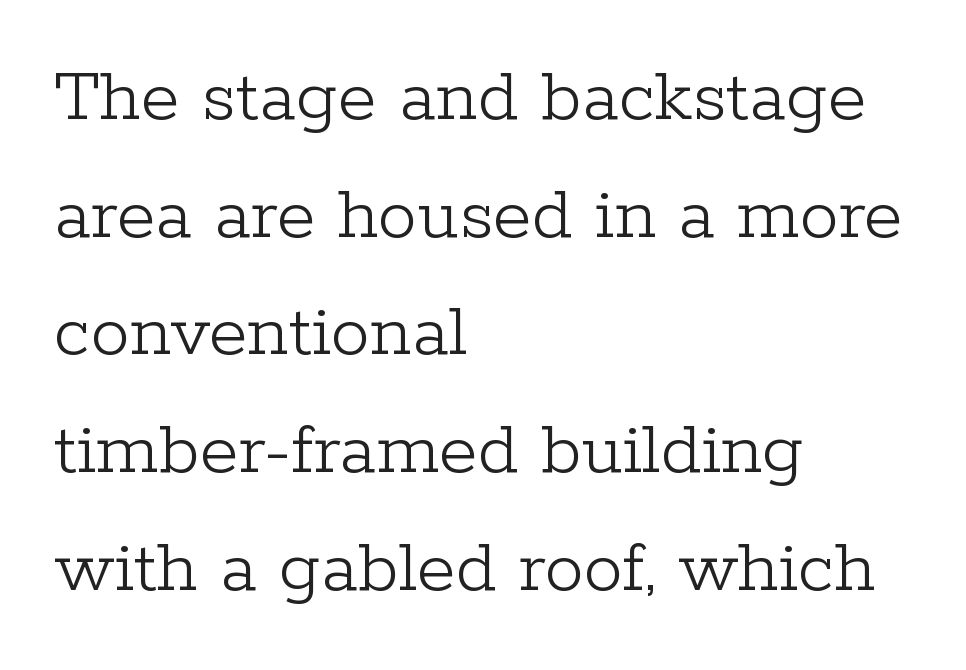
The leading is moderate, giving the passage an even texture. The font sits on the lighter half of the weight spectrum, regular included. Glance below the letters and you will spot only blank space. Words appear dense and cohesive because spacing is normal. If you drew a line through each stem, it would be perfectly vertical.
